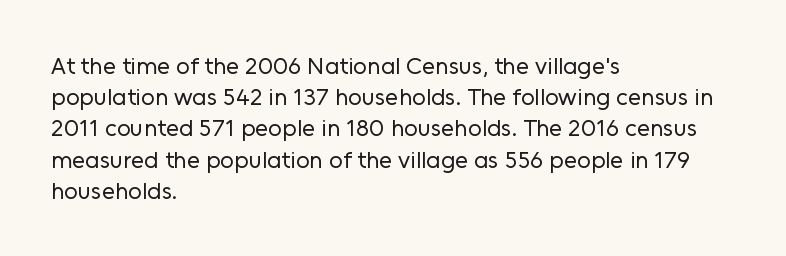
{"italic": "no", "bold": "no", "underline": "no", "align": "left", "line_spacing": "normal", "line_spacing_ratio": 1.3, "letter_spacing": "normal", "letter_spacing_em": 0.0, "glyph_px": 24}
